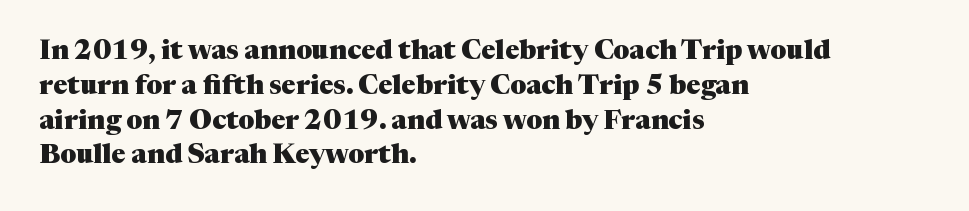
Q: Is the text bold? A: Yes.
Q: Is the text italic (slanted)? A: No, it is upright.
Q: Is the text underlined? A: No.
Q: How is the paragraph aligned? A: Left-aligned.
Q: Is the spacing between letters normal or unusually wide? A: Normal.
Q: Is the spacing between lines tight, normal or loose? A: Normal.
